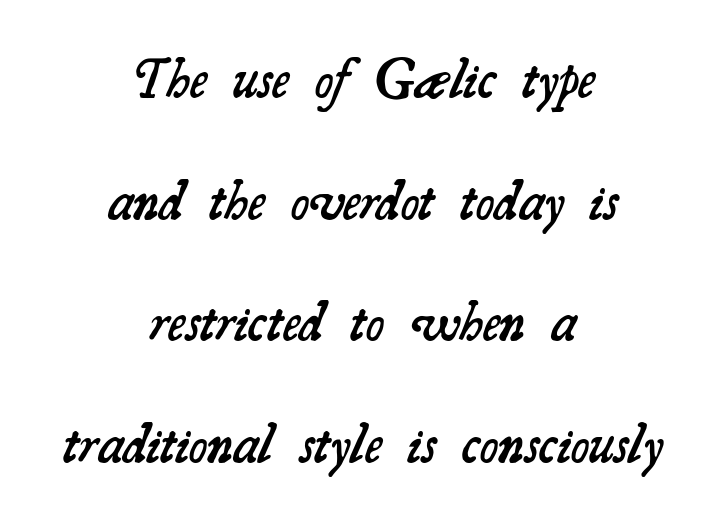
Centered paragraph, ragged on both sides. Underline: absent. Does the weight exceed regular? Yes, but only to semibold. These lines are rendered in a variable-pitch font.
